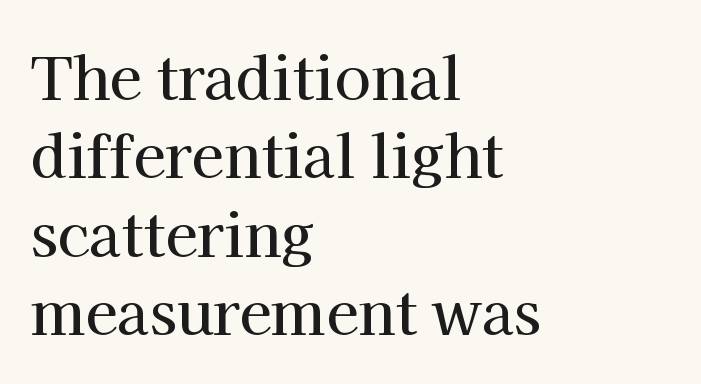
Q: Is the text italic (slanted)? A: No, it is upright.
Q: Is the typeface a serif or a sans-serif typeface? A: Serif.
Q: Is the text underlined? A: No.
Q: How is the paragraph aligned? A: Left-aligned.
Q: Is the spacing between letters normal or unusually wide? A: Normal.
Q: Is the spacing between lines tight, normal or loose? A: Normal.
Q: Width (condensed, normal, or wide)? A: Normal.
Q: Stroke contrast? A: High.
Q: x-height? A: Medium.
Q: Monospaced? A: No.
